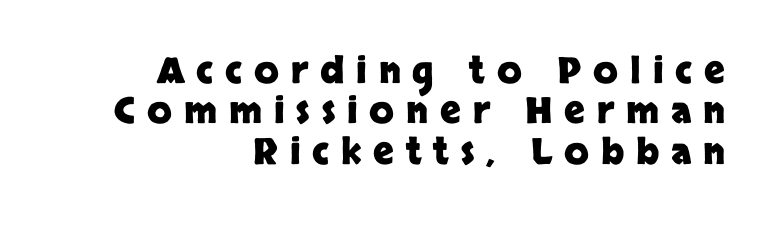
Q: Is the text bold? A: Yes.
Q: Is the text italic (slanted)? A: No, it is upright.
Q: Is the typeface a serif or a sans-serif typeface? A: Sans-serif.
Q: Is the text underlined? A: No.
Q: How is the paragraph aligned? A: Right-aligned.
Q: Is the spacing between letters normal or unusually wide? A: Unusually wide.
Q: Is the spacing between lines tight, normal or loose? A: Tight.
Q: Width (condensed, normal, or wide)? A: Normal.
Q: Stroke contrast? A: Low.
Q: x-height? A: Large.
Q: Monospaced? A: No.
